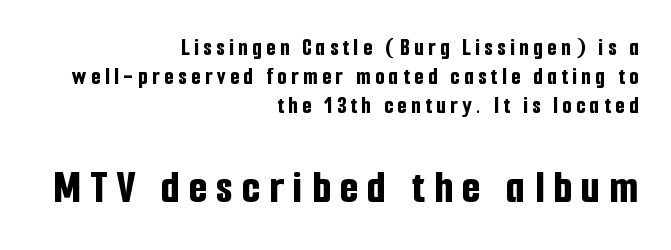
Q: Is the text bold? A: Yes.
Q: Is the text italic (slanted)? A: No, it is upright.
Q: Is the typeface a serif or a sans-serif typeface? A: Sans-serif.
Q: Is the text underlined? A: No.
Q: How is the paragraph aligned? A: Right-aligned.
Q: Which block of text is set in a larger size, the first (top) or the second (bottom)? A: The second (bottom) one.
Q: Width (condensed, normal, or wide)? A: Condensed.
Q: Stroke contrast? A: Low.
Q: x-height? A: Medium.
Q: Monospaced? A: No.
